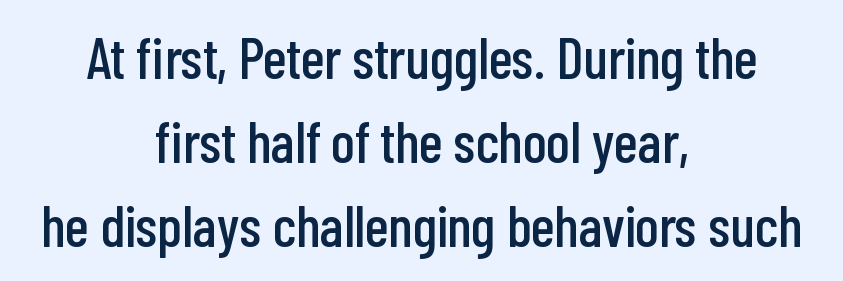
The image shows 58 px condensed sans-serif type, upright; set centered, normal line spacing (1.45x), normal letter spacing, not underlined; low stroke contrast and a medium x-height.
